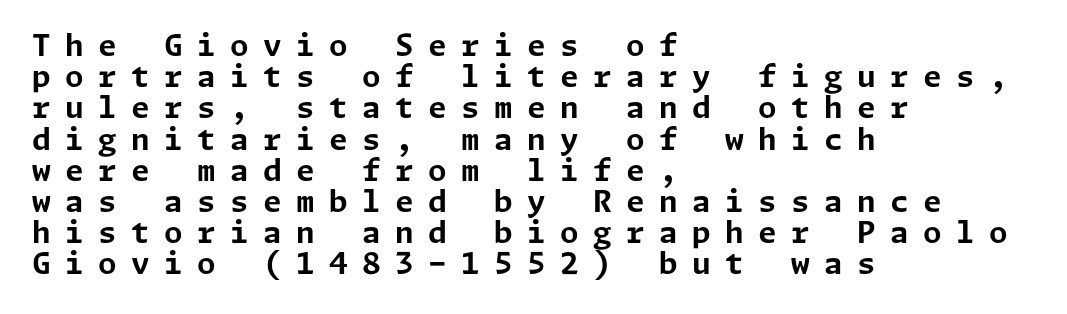
Q: Is the text bold? A: Yes.
Q: Is the text italic (slanted)? A: No, it is upright.
Q: Is the typeface a serif or a sans-serif typeface? A: Sans-serif.
Q: Is the text underlined? A: No.
Q: How is the paragraph aligned? A: Left-aligned.
Q: Is the spacing between letters normal or unusually wide? A: Unusually wide.
Q: Is the spacing between lines tight, normal or loose? A: Tight.
Q: Width (condensed, normal, or wide)? A: Normal.
Q: Stroke contrast? A: Low.
Q: x-height? A: Medium.
